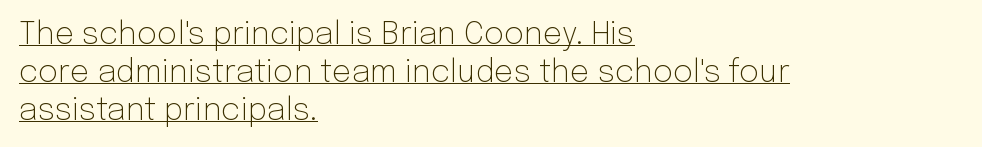
The image shows 31 px light sans-serif type, upright; set left-aligned, line spacing 1.22x, normal letter spacing, underlined; low stroke contrast and a medium x-height.
